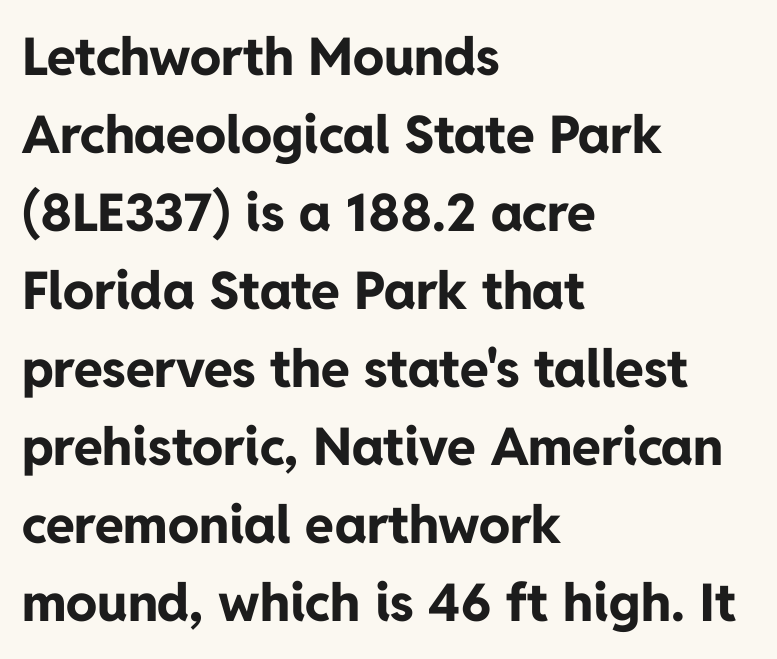
The image shows 52 px bold sans-serif type, upright; set left-aligned, normal line spacing (1.5x), normal letter spacing, not underlined; low stroke contrast and a medium x-height.
